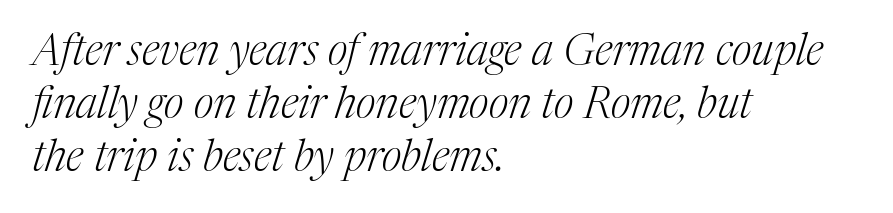
Q: Is the text bold? A: No.
Q: Is the text italic (slanted)? A: Yes, it leans right by about 17 degrees.
Q: Is the typeface a serif or a sans-serif typeface? A: Serif.
Q: Is the text underlined? A: No.
Q: How is the paragraph aligned? A: Left-aligned.
Q: Is the spacing between letters normal or unusually wide? A: Normal.
Q: Width (condensed, normal, or wide)? A: Normal.
Q: Stroke contrast? A: Medium.
Q: x-height? A: Medium.
Q: Monospaced? A: No.
